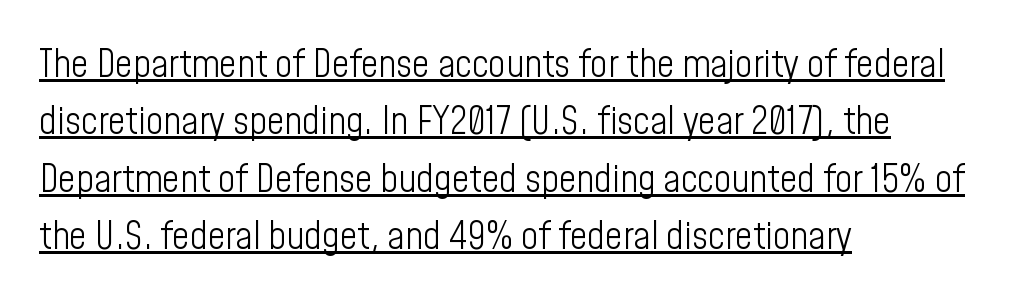
The image shows 38 px light, condensed sans-serif type, upright; set left-aligned, normal line spacing (1.51x), normal letter spacing, underlined; low stroke contrast and a medium x-height.
